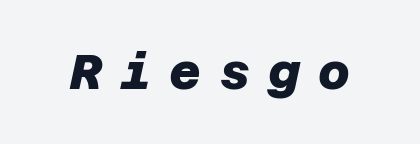
You can tell from the bare stems that sans-serif type was used. These lines have a slow, spaced-out rhythm from letter to letter. A clean baseline with only descenders dipping below it. These lines carry a lot of weight — the face is fully bold.
